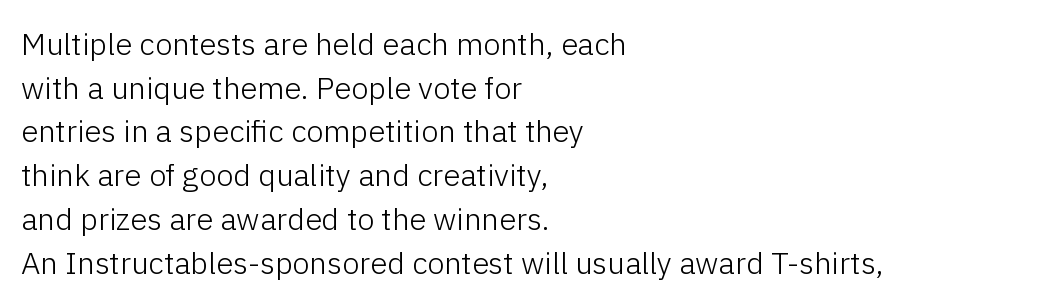
The image shows 31 px light sans-serif type, upright; set left-aligned, normal line spacing (1.41x), normal letter spacing, not underlined; low stroke contrast and a medium x-height.
